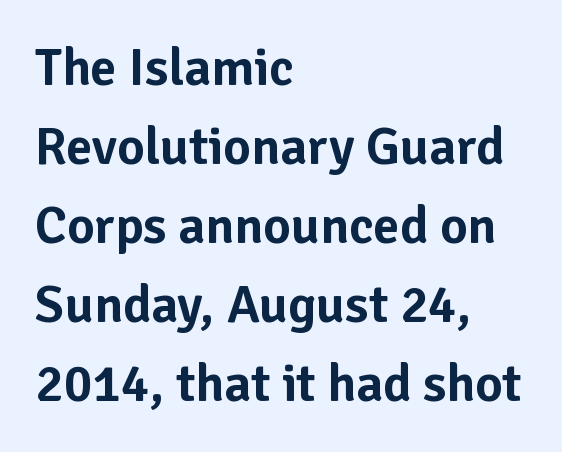
Type style note: lacks serifs. No extra tracking has been applied to these lines. Spacing verdict: proportional, widths tailored to each character. This sample keeps an unexceptional amount of space between lines. Just letters on the line, the space beneath them empty. A student would call this left alignment; a typographer would say flush left, rag right.
